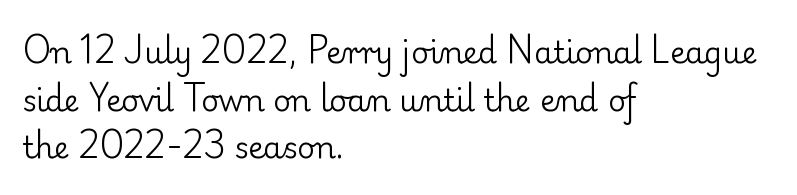
{"serif": "yes", "italic": "no", "bold": "no", "weight": "regular", "width": "normal", "stroke_contrast": "low", "x_height": "small", "monospaced": "no", "underline": "no", "align": "left", "line_spacing": "normal", "line_spacing_ratio": 1.59, "letter_spacing": "normal", "letter_spacing_em": 0.0, "glyph_px": 30}
